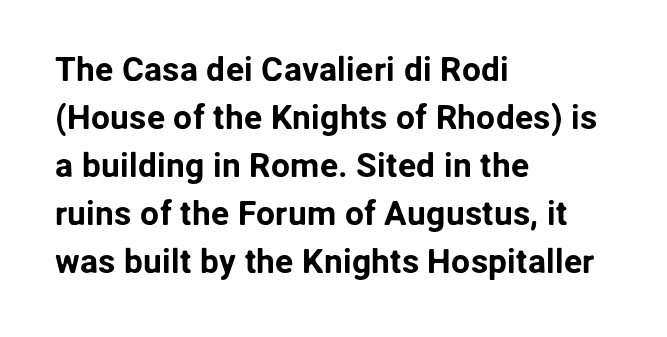
{"serif": "no", "italic": "no", "width": "normal", "stroke_contrast": "low", "x_height": "medium", "monospaced": "no", "underline": "no", "align": "left", "line_spacing": "normal", "line_spacing_ratio": 1.41, "letter_spacing": "normal", "letter_spacing_em": 0.0, "glyph_px": 34}
